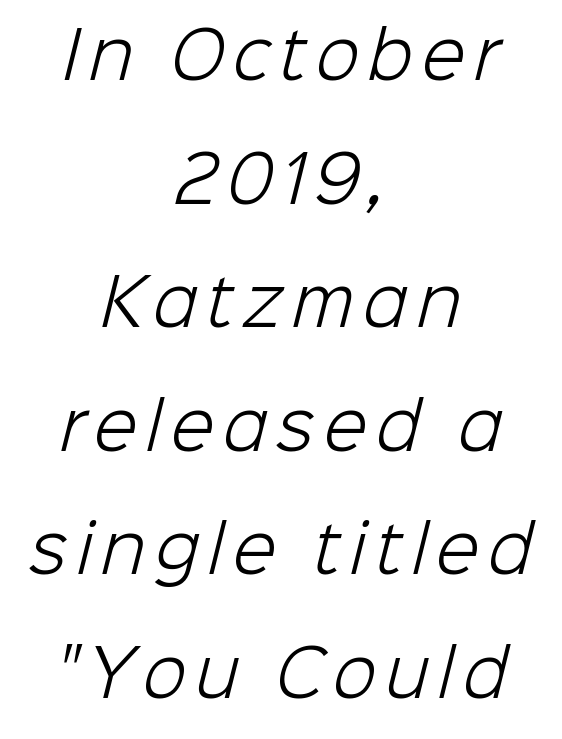
{"serif": "no", "bold": "no", "weight": "light", "width": "normal", "stroke_contrast": "low", "x_height": "medium", "monospaced": "no", "underline": "no", "align": "center", "line_spacing": "loose", "line_spacing_ratio": 1.93, "glyph_px": 64}
